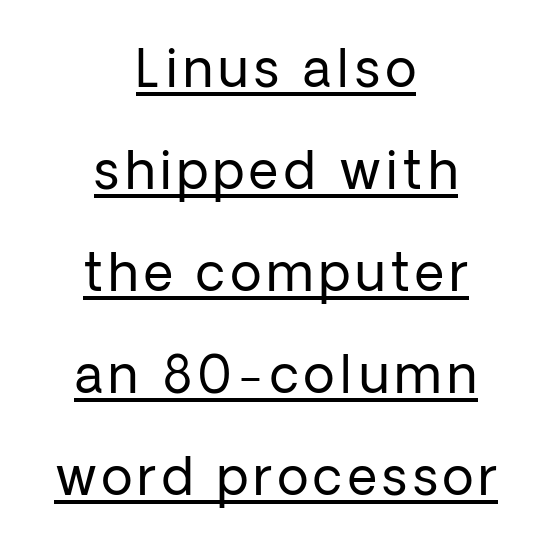
Serifs: no, the terminals of the letterforms are clean. Looks like regular typesetting: each glyph gets only the width it needs. Characters remain perfectly vertical along every line. The typesetter chose a symmetrical, centered arrangement here.
